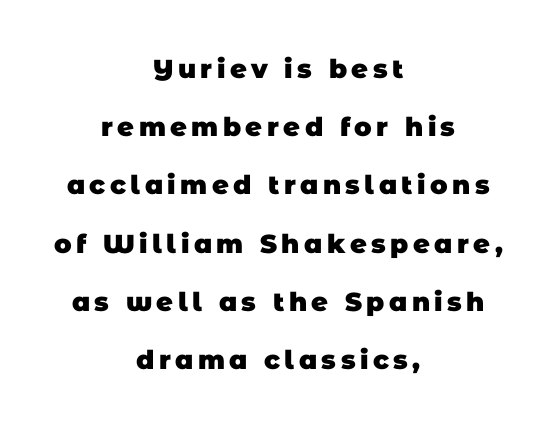
Q: Is the text bold? A: Yes.
Q: Is the text underlined? A: No.
Q: How is the paragraph aligned? A: Centered.
Q: Is the spacing between lines tight, normal or loose? A: Loose.
